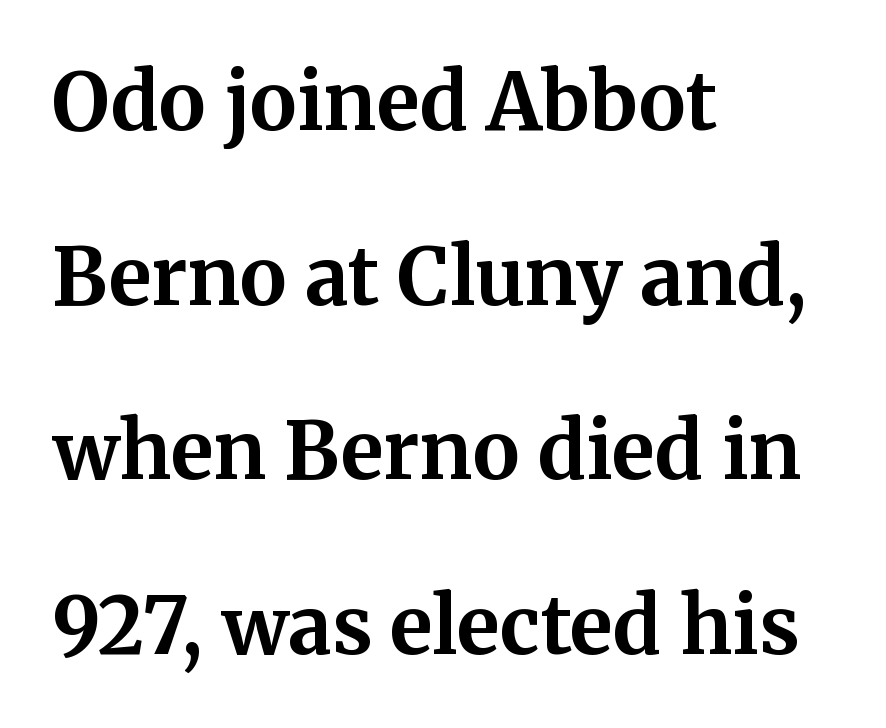
Q: Is the text bold? A: Yes.
Q: Is the text italic (slanted)? A: No, it is upright.
Q: Is the typeface a serif or a sans-serif typeface? A: Serif.
Q: Is the text underlined? A: No.
Q: How is the paragraph aligned? A: Left-aligned.
Q: Is the spacing between letters normal or unusually wide? A: Normal.
Q: Is the spacing between lines tight, normal or loose? A: Loose.
Q: Width (condensed, normal, or wide)? A: Normal.
Q: Stroke contrast? A: Medium.
Q: x-height? A: Medium.
Q: Monospaced? A: No.
